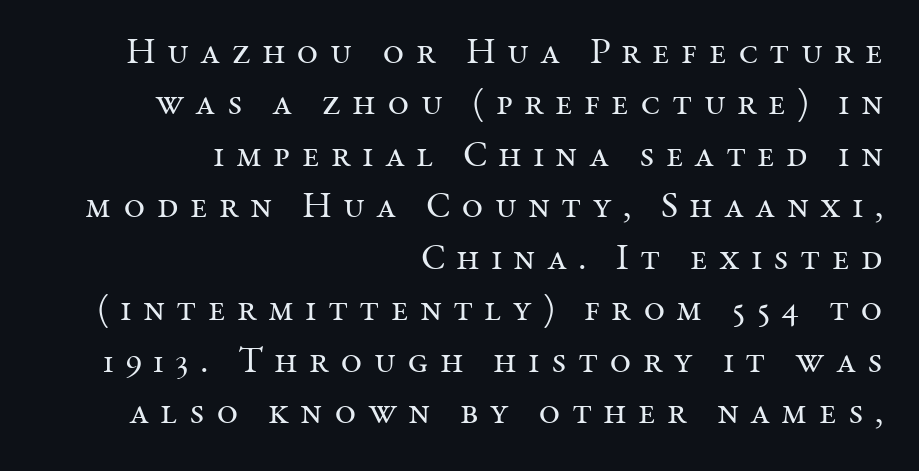
A bare baseline throughout the passage. Spacing verdict: proportional, widths tailored to each character. In terms of letterspacing, this is a distinctly airy, spread setting. The font sits on the lighter half of the weight spectrum, regular included.
